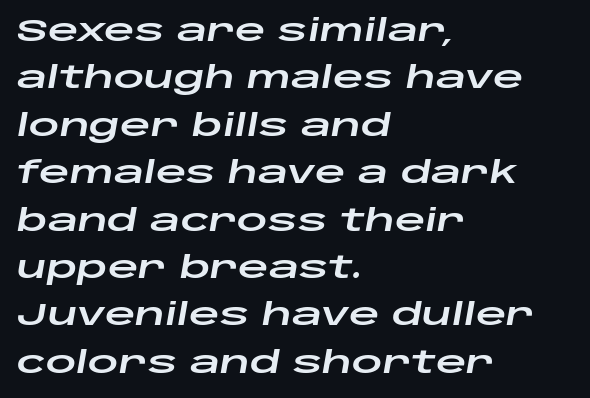
Horizontally, the lines are justified to the leading edge only. Does the leading feel generous? No, just average. The face used here is rendered with its standard letterfit. Rendered with sloped, italic letterforms. Looks like regular typesetting: each glyph gets only the width it needs. The zone under the glyphs is completely vacant.
